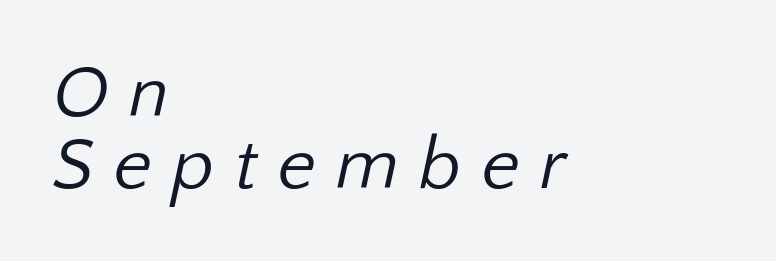
The image shows 74 px regular-weight sans-serif type; set left-aligned, tight line spacing (0.97x), unusually wide letter spacing (+0.27 em), not underlined; low stroke contrast and a medium x-height.
